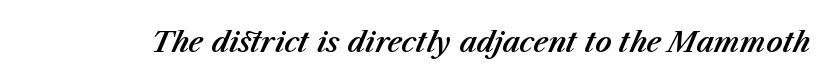
The image shows 28 px text type, italic (leaning right); set normal letter spacing, not underlined; medium stroke contrast and a medium x-height.
